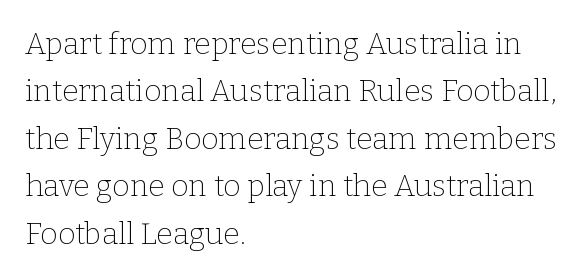
{"serif": "yes", "italic": "no", "bold": "no", "weight": "thin", "width": "normal", "stroke_contrast": "low", "x_height": "medium", "monospaced": "no", "underline": "no", "align": "left", "line_spacing": "normal", "line_spacing_ratio": 1.58, "letter_spacing": "normal", "letter_spacing_em": 0.0, "glyph_px": 30}
